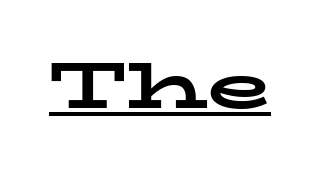
Q: Is the text bold? A: Yes.
Q: Is the text italic (slanted)? A: No, it is upright.
Q: Is the typeface a serif or a sans-serif typeface? A: Serif.
Q: Is the text underlined? A: Yes.
Q: Is the spacing between letters normal or unusually wide? A: Normal.
Q: Width (condensed, normal, or wide)? A: Wide.
Q: Stroke contrast? A: Low.
Q: x-height? A: Medium.
Q: Monospaced? A: No.
